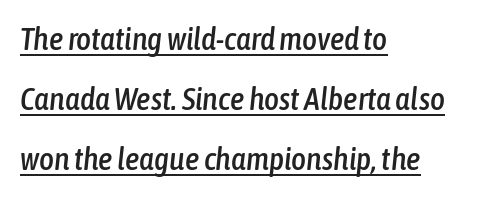
{"italic": "yes", "lean": "right", "slant_degrees": 6, "width": "condensed", "stroke_contrast": "low", "x_height": "medium", "monospaced": "no", "underline": "yes", "align": "left", "line_spacing_ratio": 1.87, "letter_spacing": "normal", "letter_spacing_em": 0.0, "glyph_px": 32}
